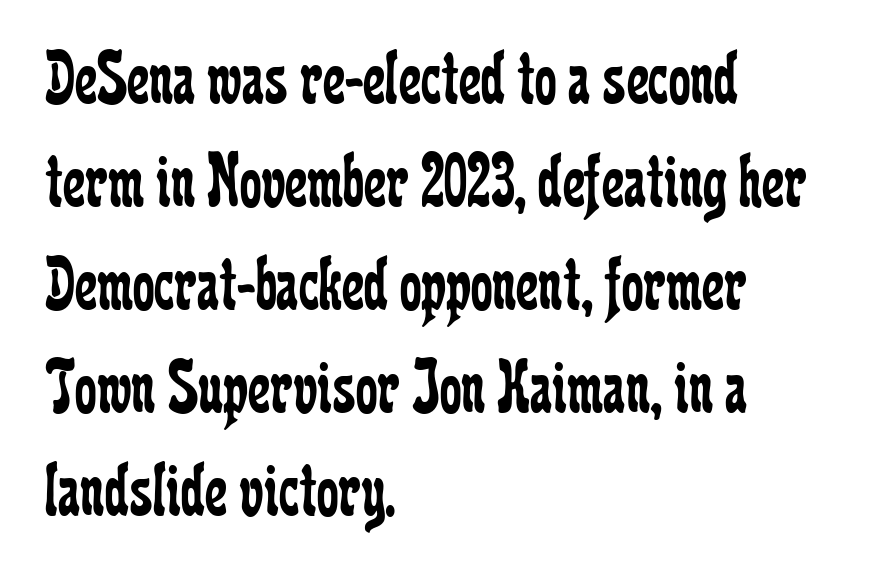
{"serif": "yes", "italic": "no", "bold": "no", "weight": "regular", "width": "condensed", "stroke_contrast": "low", "x_height": "medium", "monospaced": "no", "underline": "no", "align": "left", "line_spacing": "normal", "line_spacing_ratio": 1.32, "letter_spacing": "normal", "letter_spacing_em": 0.0, "glyph_px": 78}
